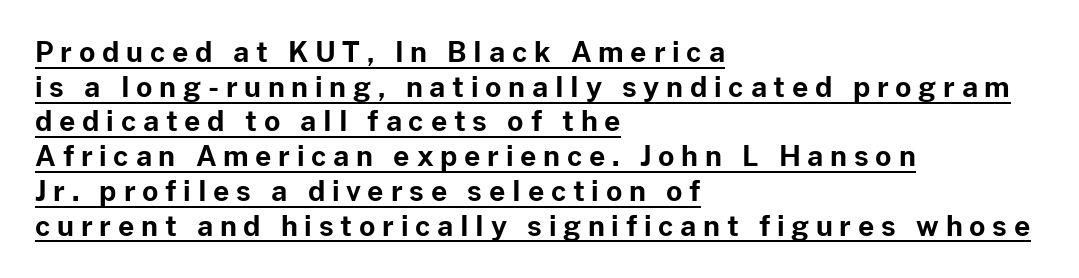
The image shows 28 px bold sans-serif type, upright; set left-aligned, line spacing 1.24x, unusually wide letter spacing (+0.24 em), underlined; low stroke contrast and a medium x-height.
